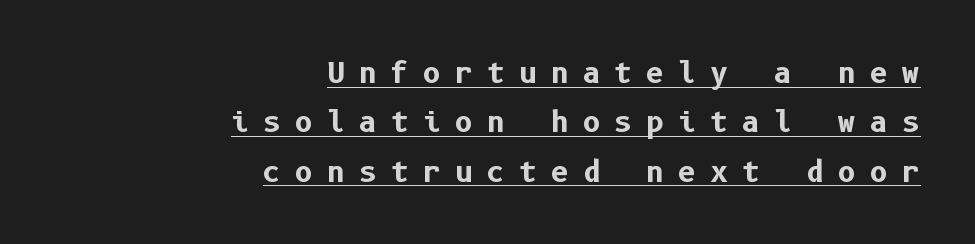
Does the copy run flush right? Yes — the right margin is perfectly even. Students, note that the glyphs here are deliberately spaced far apart. Somebody hit Ctrl+U on this one — the words are underlined. What kind of face is this? One without serifs — a sans. This is the regular roman posture of the typeface. How heavy is the stroke? Heavy — this is a bold.
